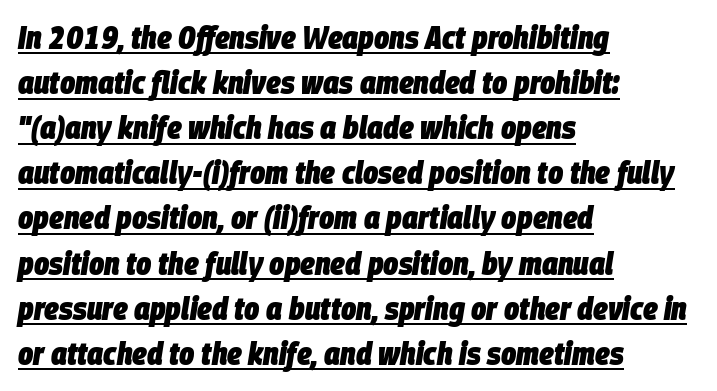
The specimen reads as italic at a glance. Summary of weight: heavy, a full bold. Tracking value appears to be zero — textbook default spacing. Proportional: the letters do not fall into vertical columns. What's the leading like? Ordinary, nothing unusual.
